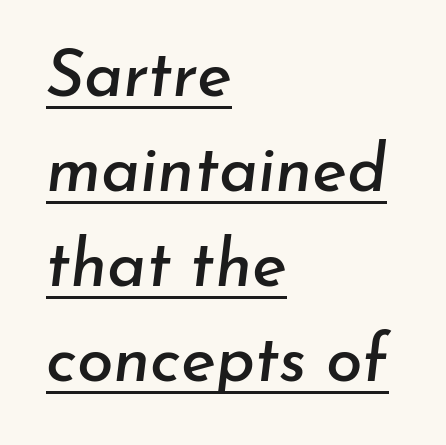
Short and long lines alike share a common starting point at left. The whole block is typeset with a tilt. A baseline rule has been typeset under these characters. The vertical gap from one line to the next is medium.
